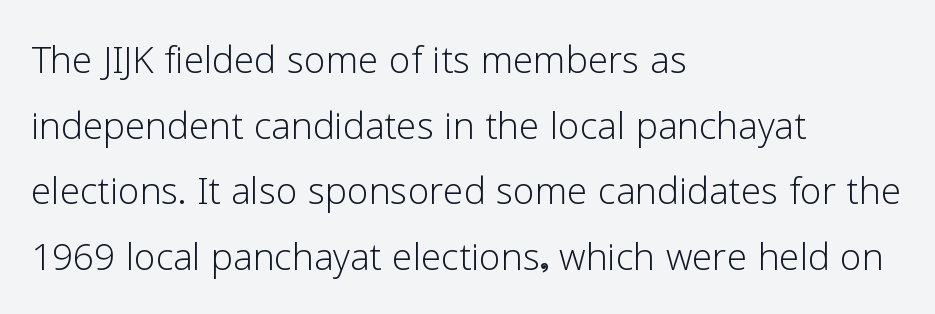
The image shows 49 px light sans-serif type, upright; set left-aligned, normal line spacing (1.34x), normal letter spacing, not underlined; low stroke contrast and a medium x-height.
